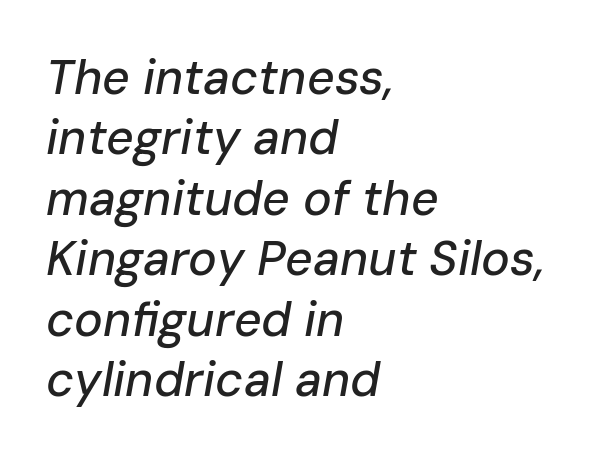
A clean baseline with only descenders dipping below it. The lines in this sample share a left origin and differ only in where they stop. Short note: letters normally spaced. The specimen reads as italic at a glance. The line-height multiplier appears to be the usual default. Looks like regular typesetting: each glyph gets only the width it needs.
